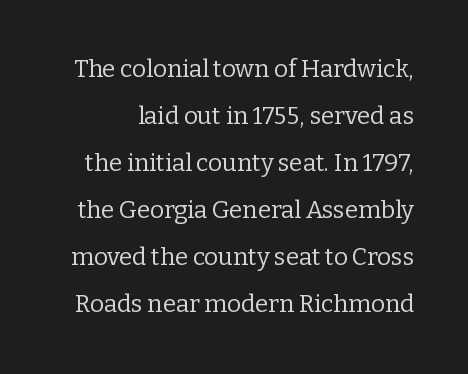
{"italic": "no", "bold": "no", "underline": "no", "line_spacing": "loose", "line_spacing_ratio": 1.96, "letter_spacing": "normal", "letter_spacing_em": 0.0, "glyph_px": 24}
